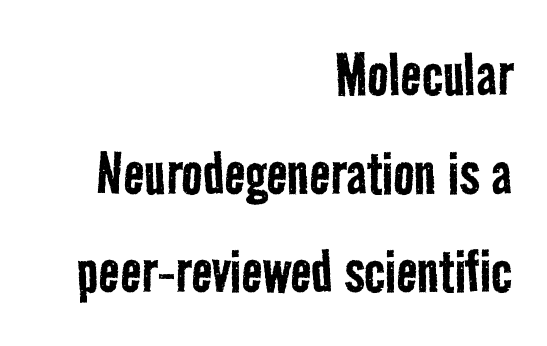
The image shows 70 px regular-weight, condensed sans-serif type; set right-aligned, normal line spacing (1.41x), normal letter spacing, not underlined; low stroke contrast and a medium x-height.
